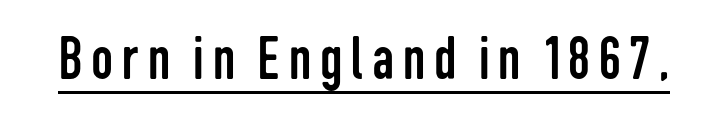
Q: Is the text bold? A: No.
Q: Is the text italic (slanted)? A: No, it is upright.
Q: Is the typeface a serif or a sans-serif typeface? A: Sans-serif.
Q: Is the text underlined? A: Yes.
Q: Width (condensed, normal, or wide)? A: Condensed.
Q: Stroke contrast? A: Low.
Q: x-height? A: Medium.
Q: Monospaced? A: No.
